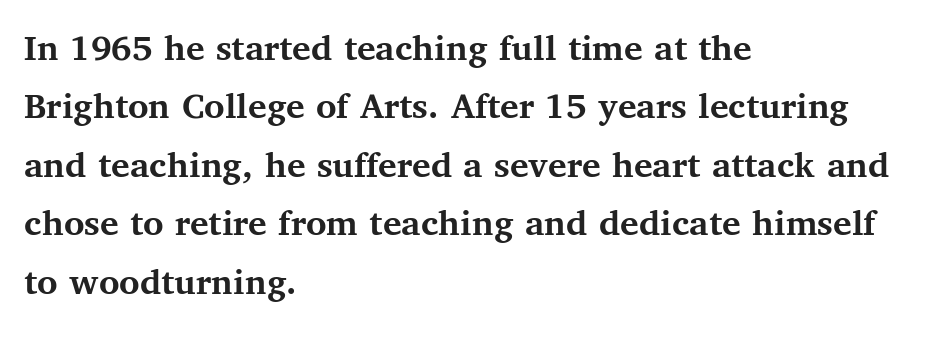
The typesetting leans heavy: a genuine bold. This sample uses an upright cut, with every glyph sitting square on the baseline. The leading is moderate, giving the passage an even texture. The space beneath each line is pristine and unruled. The gaps between neighbouring characters are ordinary and unremarkable.
